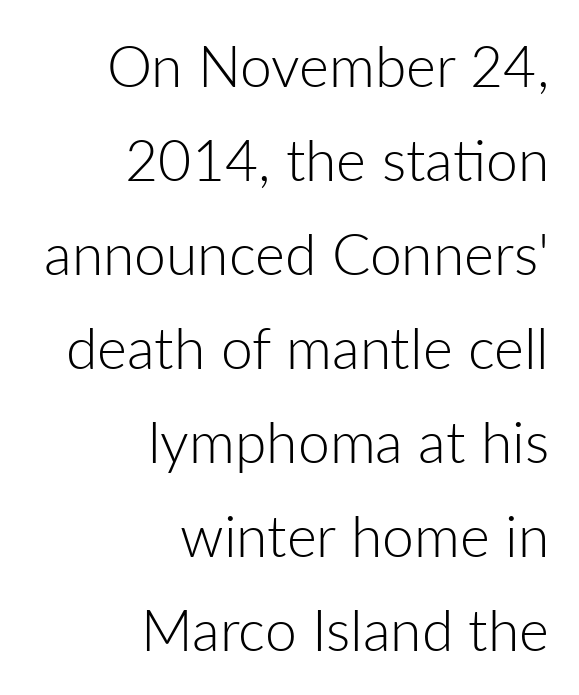
Q: Is the text bold? A: No.
Q: Is the text italic (slanted)? A: No, it is upright.
Q: Is the typeface a serif or a sans-serif typeface? A: Sans-serif.
Q: Is the text underlined? A: No.
Q: How is the paragraph aligned? A: Right-aligned.
Q: Is the spacing between letters normal or unusually wide? A: Normal.
Q: Is the spacing between lines tight, normal or loose? A: Normal.
Q: Width (condensed, normal, or wide)? A: Normal.
Q: Stroke contrast? A: Low.
Q: x-height? A: Medium.
Q: Monospaced? A: No.
